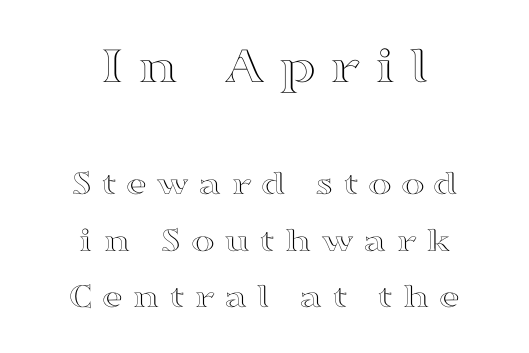
The image shows 54 px wide type, upright; set centered, normal line spacing (1.56x), unusually wide letter spacing (+0.25 em), not underlined; the first (top) block is 1.5x larger; a medium x-height.
